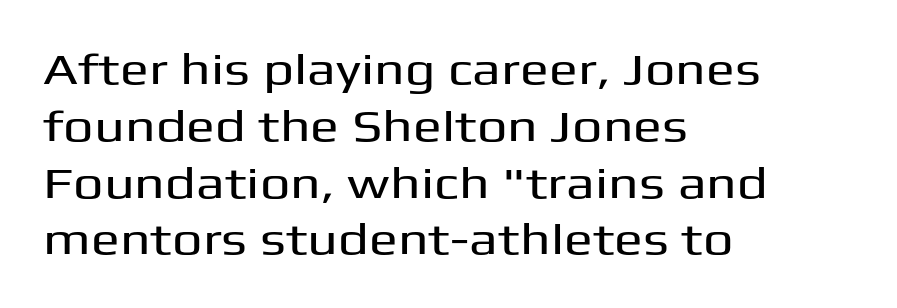
Q: Is the text italic (slanted)? A: No, it is upright.
Q: Is the typeface a serif or a sans-serif typeface? A: Sans-serif.
Q: Is the text underlined? A: No.
Q: How is the paragraph aligned? A: Left-aligned.
Q: Is the spacing between letters normal or unusually wide? A: Normal.
Q: Is the spacing between lines tight, normal or loose? A: Normal.
Q: Width (condensed, normal, or wide)? A: Wide.
Q: Stroke contrast? A: Medium.
Q: x-height? A: Medium.
Q: Monospaced? A: No.
